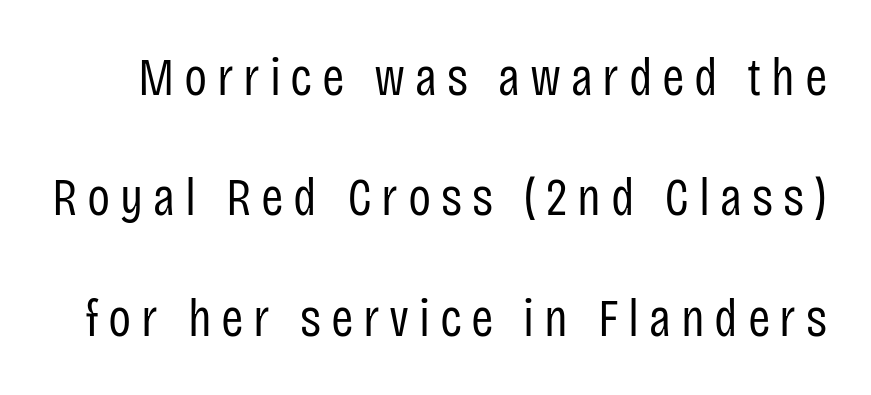
Weight: regular or lighter. Honestly, the rows look like they've been pulled way apart. The rendering uses natural spacing where letterforms have individual widths. The font family rendered here belongs to the sans-serif group.
